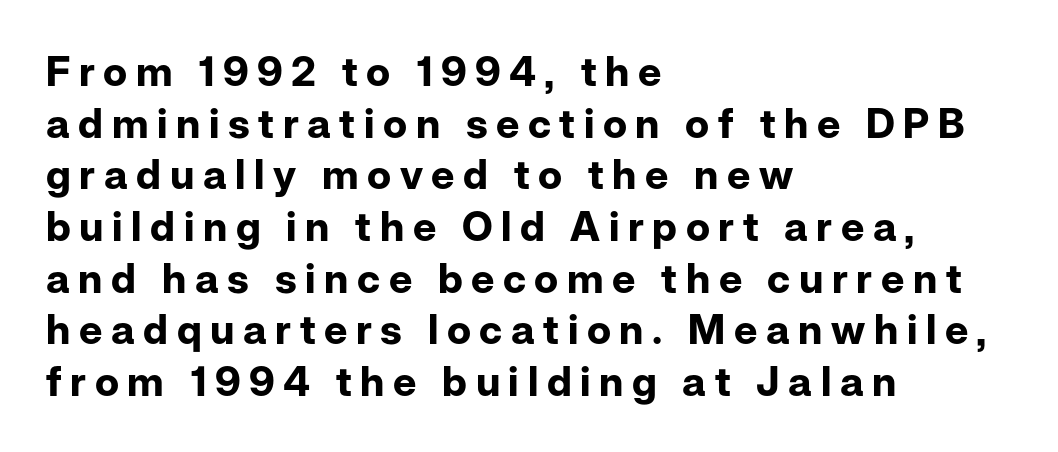
Q: Is the text bold? A: Yes.
Q: Is the text italic (slanted)? A: No, it is upright.
Q: Is the typeface a serif or a sans-serif typeface? A: Sans-serif.
Q: Is the text underlined? A: No.
Q: How is the paragraph aligned? A: Left-aligned.
Q: Is the spacing between letters normal or unusually wide? A: Unusually wide.
Q: Is the spacing between lines tight, normal or loose? A: Normal.
Q: Width (condensed, normal, or wide)? A: Normal.
Q: Stroke contrast? A: Low.
Q: x-height? A: Medium.
Q: Monospaced? A: No.
